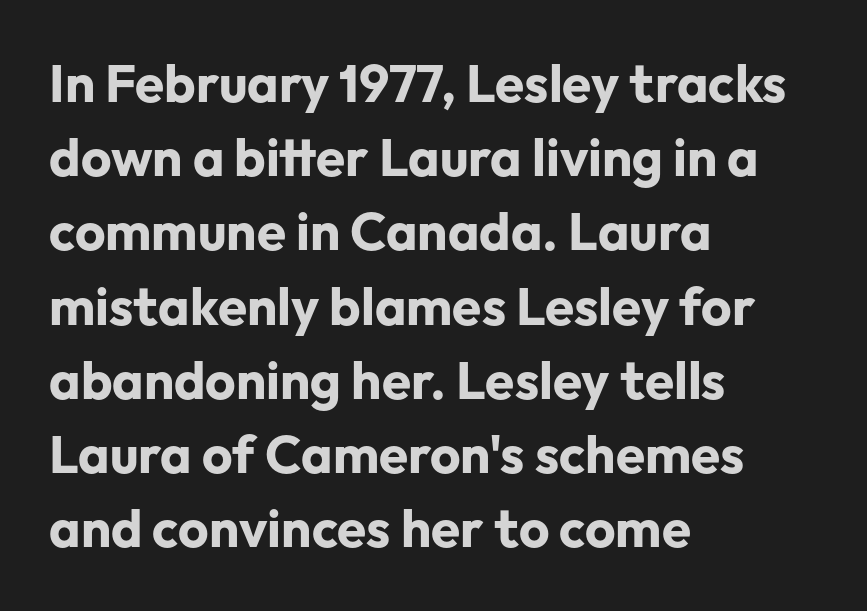
The image shows 53 px bold sans-serif type, upright; set left-aligned, normal line spacing (1.4x), normal letter spacing, not underlined; low stroke contrast and a medium x-height.
